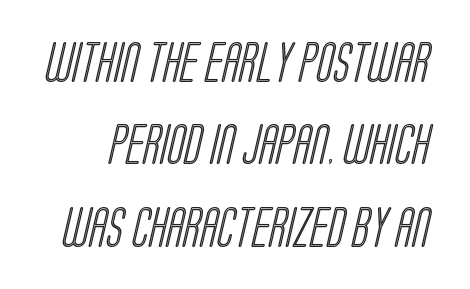
Tracking value appears to be zero — textbook default spacing. The string is rendered with underlining switched off. The rendering uses natural spacing where letterforms have individual widths. Quick note: interline space is abundant.
